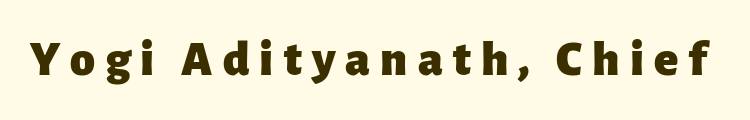
{"serif": "no", "italic": "no", "bold": "yes", "weight": "heavy", "width": "normal", "stroke_contrast": "low", "x_height": "medium", "monospaced": "no", "underline": "no", "letter_spacing": "wide", "letter_spacing_em": 0.2, "glyph_px": 50}
